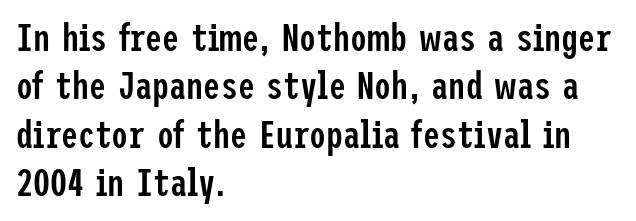
Leading matches the norm, producing a regular column. How are the letters spaced? Ordinarily, with no added tracking. The font family rendered here belongs to the sans-serif group. Style check: upright.
